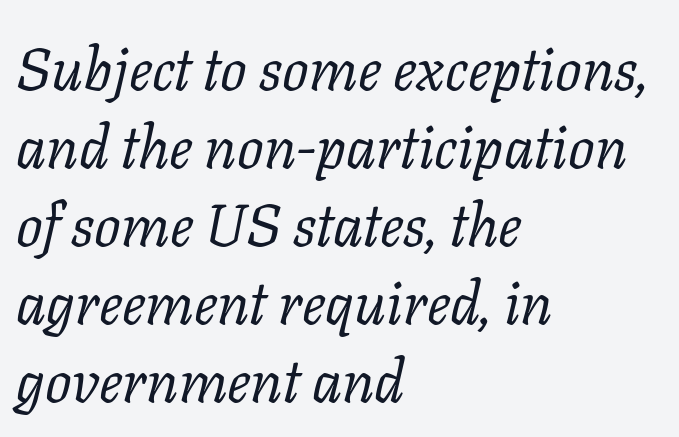
The image shows 59 px regular-weight serif type, italic (leaning right); set left-aligned, normal line spacing (1.32x), normal letter spacing, not underlined; low stroke contrast and a medium x-height.
